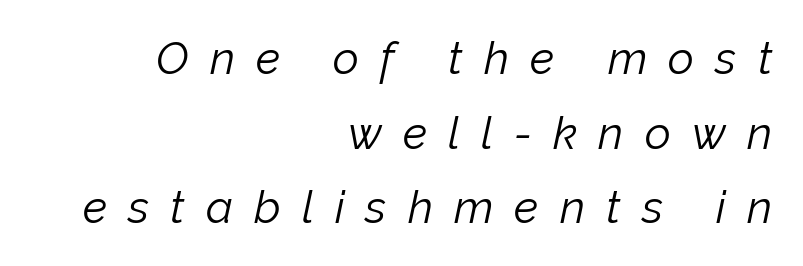
Q: Is the text bold? A: No.
Q: Is the text italic (slanted)? A: Yes, it leans right by about 12 degrees.
Q: Is the text underlined? A: No.
Q: How is the paragraph aligned? A: Right-aligned.
Q: Is the spacing between letters normal or unusually wide? A: Unusually wide.
Q: Is the spacing between lines tight, normal or loose? A: Normal.
Q: Width (condensed, normal, or wide)? A: Normal.
Q: Stroke contrast? A: Low.
Q: x-height? A: Medium.
Q: Monospaced? A: No.
